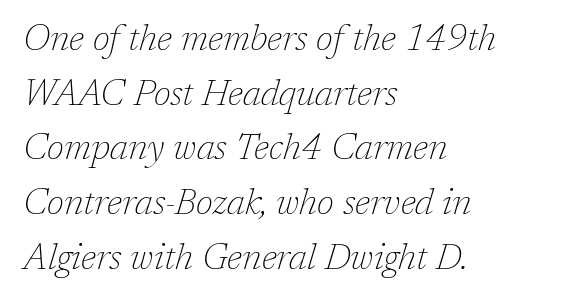
{"serif": "yes", "italic": "yes", "lean": "right", "slant_degrees": 17, "bold": "no", "weight": "thin", "width": "normal", "stroke_contrast": "low", "x_height": "medium", "monospaced": "no", "underline": "no", "align": "left", "line_spacing": "normal", "line_spacing_ratio": 1.52, "letter_spacing": "normal", "letter_spacing_em": 0.0, "glyph_px": 36}
